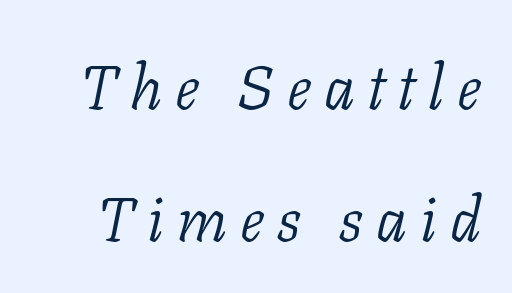
The image shows 62 px light serif type, italic (leaning right); set loose line spacing (2.13x), unusually wide letter spacing (+0.21 em), not underlined; low stroke contrast and a medium x-height.
